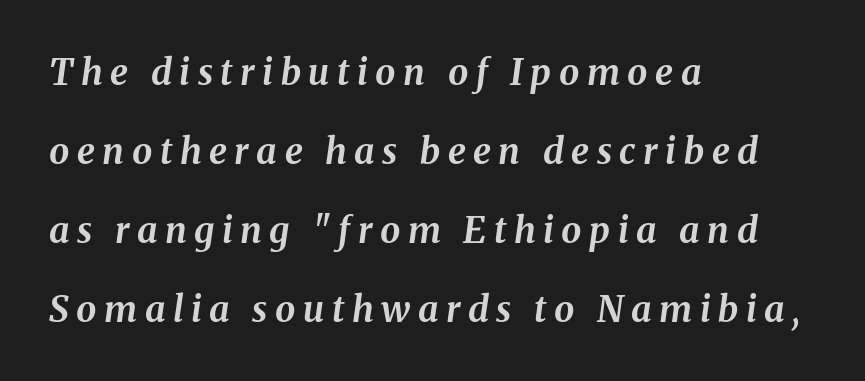
A typesetter would call this leading open, well beyond the default. An italicized treatment has been applied to the whole sample. These lines are rendered in a variable-pitch font. The passage shown is emphatically bold. Words float on clear page, feet unadorned.
